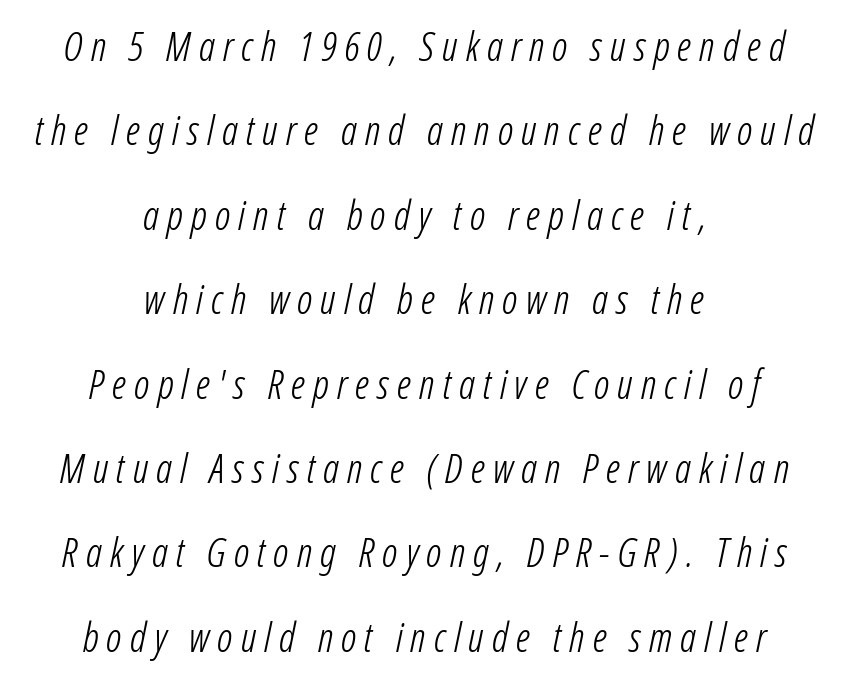
{"italic": "yes", "lean": "right", "slant_degrees": 12, "bold": "no", "weight": "light", "width": "condensed", "stroke_contrast": "low", "x_height": "medium", "monospaced": "no", "underline": "no", "align": "center", "line_spacing": "loose", "line_spacing_ratio": 2.11, "letter_spacing": "wide", "letter_spacing_em": 0.2, "glyph_px": 40}
